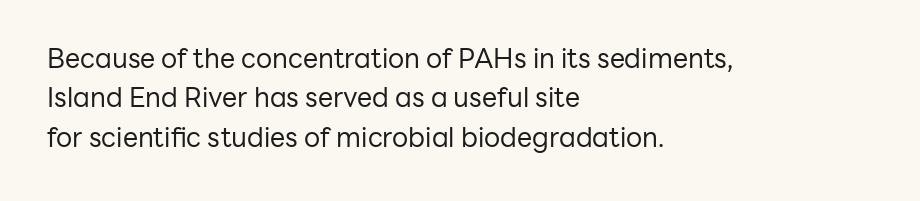
Q: Is the text bold? A: No.
Q: Is the text italic (slanted)? A: No, it is upright.
Q: Is the text underlined? A: No.
Q: How is the paragraph aligned? A: Left-aligned.
Q: Is the spacing between letters normal or unusually wide? A: Normal.
Q: Is the spacing between lines tight, normal or loose? A: Normal.
